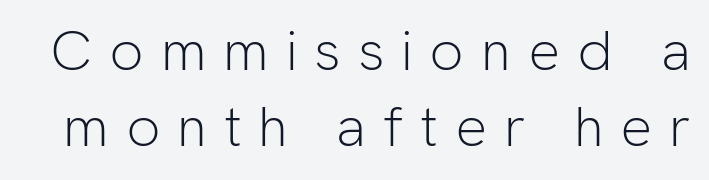
The image shows 56 px light sans-serif type, upright; set normal line spacing (1.36x), unusually wide letter spacing (+0.3 em), not underlined; low stroke contrast and a medium x-height.
